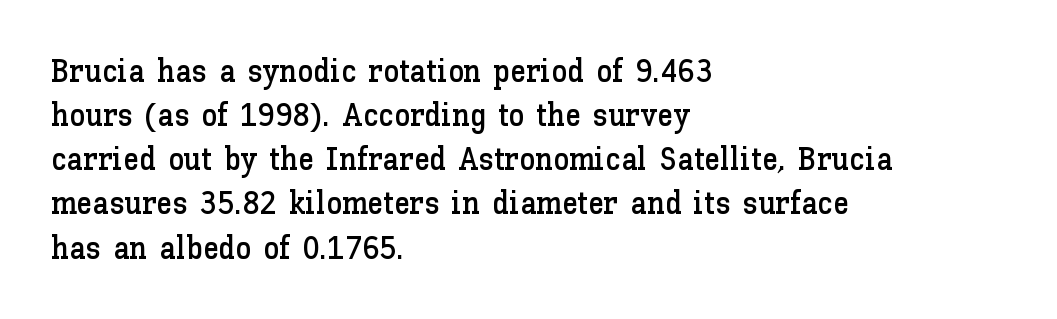
{"italic": "no", "width": "normal", "stroke_contrast": "low", "x_height": "medium", "monospaced": "no", "underline": "no", "align": "left", "line_spacing": "normal", "line_spacing_ratio": 1.38, "letter_spacing": "normal", "letter_spacing_em": 0.0, "glyph_px": 32}
